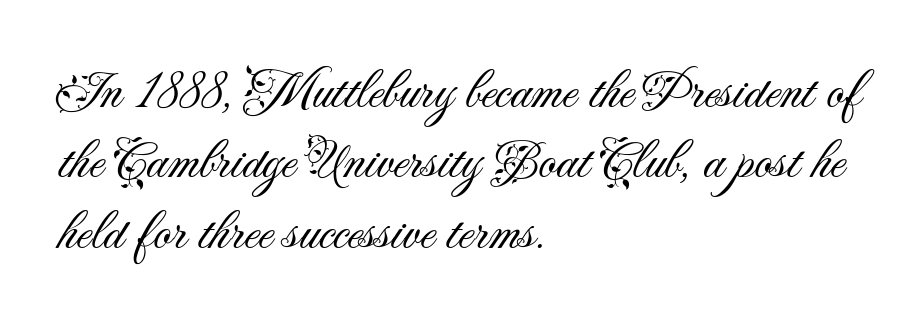
{"serif": "no", "bold": "no", "weight": "light", "width": "normal", "stroke_contrast": "medium", "x_height": "small", "monospaced": "no", "underline": "no", "align": "left", "line_spacing": "normal", "line_spacing_ratio": 1.28, "letter_spacing": "normal", "letter_spacing_em": 0.0, "glyph_px": 55}
